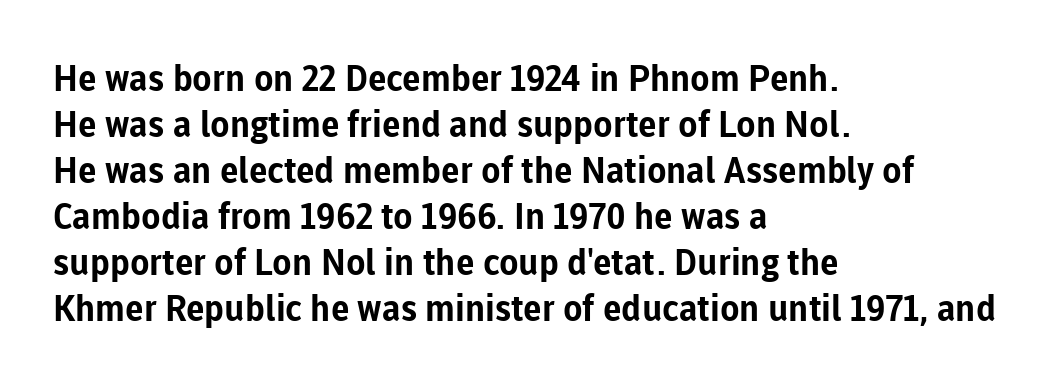
The image shows 36 px bold sans-serif type, upright; set left-aligned, normal line spacing (1.28x), normal letter spacing, not underlined; low stroke contrast and a medium x-height.
